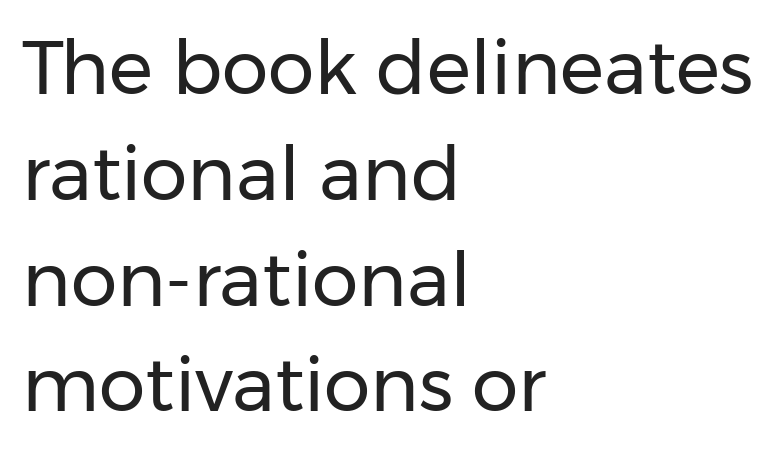
Descenders hang freely into open space. Inter-character spacing is left at the font's built-in metrics. Vertical stems look standard width or narrower in stroke. Unlike a traditional serif, this face leaves its strokes unadorned. Do the characters align in a grid? No, the font is proportional.
